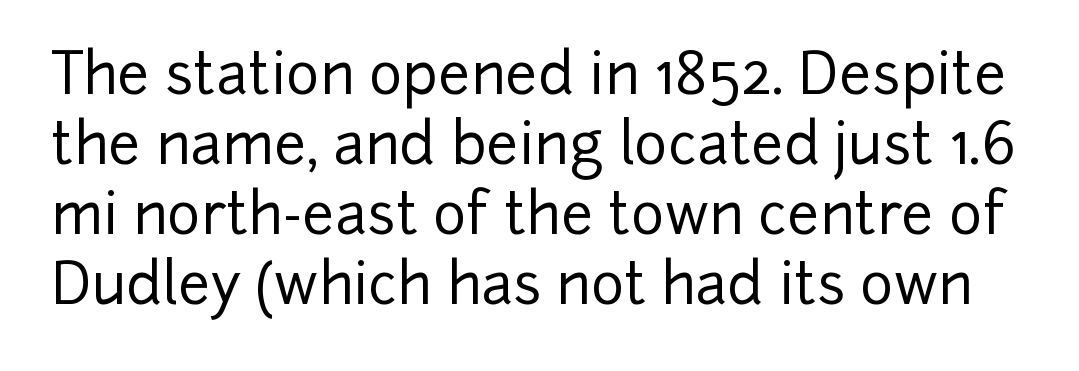
The image shows 57 px sans-serif type, upright; set line spacing 1.23x, normal letter spacing, not underlined; low stroke contrast and a medium x-height.
